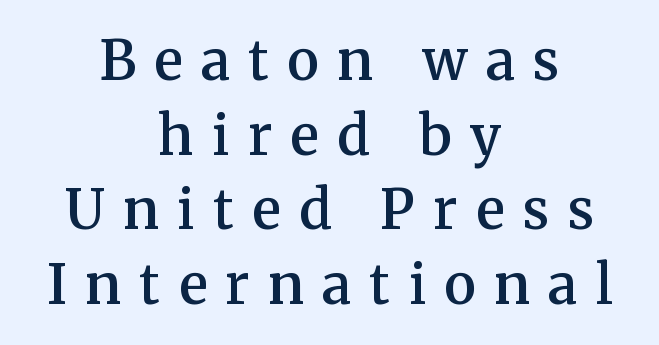
{"serif": "yes", "italic": "no", "bold": "semi", "weight": "semibold", "width": "normal", "stroke_contrast": "medium", "x_height": "medium", "monospaced": "no", "underline": "no", "align": "center", "line_spacing": "normal", "line_spacing_ratio": 1.38, "letter_spacing": "wide", "letter_spacing_em": 0.34, "glyph_px": 54}
